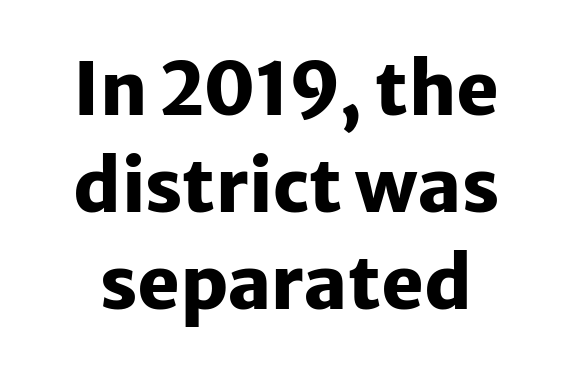
Leading: standard. Spacing verdict: proportional, widths tailored to each character. Strong, thick strokes mark this as bold type. Every stem runs plumb, perpendicular to the baseline.
